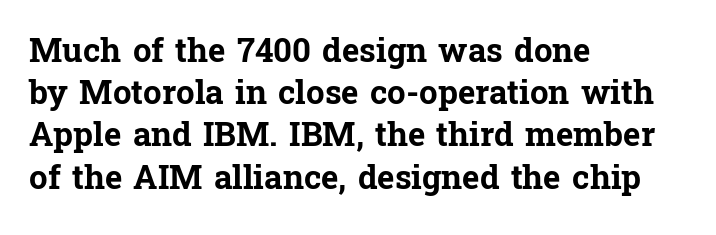
Q: Is the text bold? A: Yes.
Q: Is the text italic (slanted)? A: No, it is upright.
Q: Is the typeface a serif or a sans-serif typeface? A: Serif.
Q: Is the text underlined? A: No.
Q: How is the paragraph aligned? A: Left-aligned.
Q: Is the spacing between letters normal or unusually wide? A: Normal.
Q: Is the spacing between lines tight, normal or loose? A: Normal.
Q: Width (condensed, normal, or wide)? A: Normal.
Q: Stroke contrast? A: Low.
Q: x-height? A: Medium.
Q: Monospaced? A: No.
